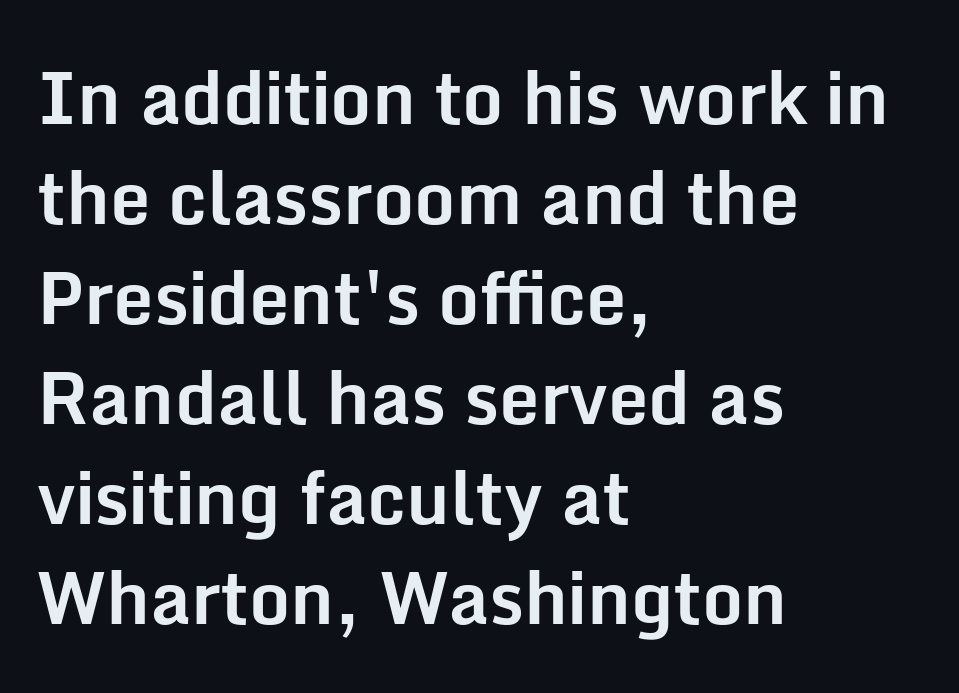
The image shows 72 px bold sans-serif type, upright; set left-aligned, normal line spacing (1.39x), normal letter spacing, not underlined; low stroke contrast and a medium x-height.
